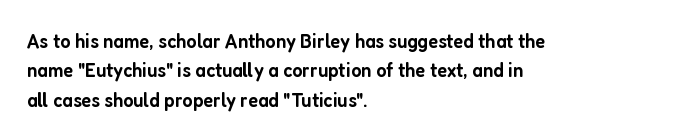
The space between consecutive lines is moderate. Its strokes are somewhat broadened, the hallmark of semibold type. Tracking value appears to be zero — textbook default spacing. These lines are set flush left with a ragged right edge. Underlining? Definitely not there. If you drew a line through each stem, it would be perfectly vertical.
